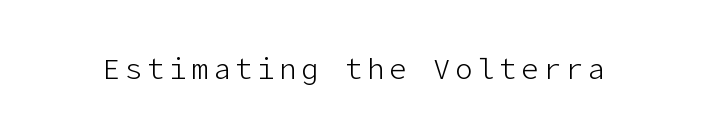
Q: Is the text bold? A: No.
Q: Is the text italic (slanted)? A: No, it is upright.
Q: Is the typeface a serif or a sans-serif typeface? A: Sans-serif.
Q: Is the text underlined? A: No.
Q: Width (condensed, normal, or wide)? A: Normal.
Q: Stroke contrast? A: Low.
Q: x-height? A: Medium.
